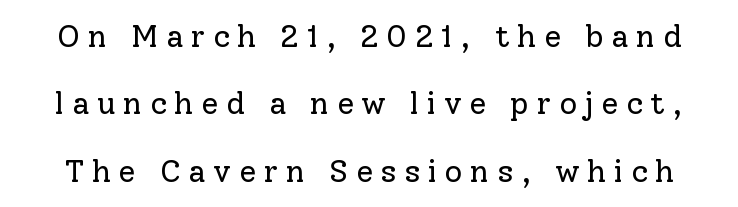
Quick note: interline space is abundant. Unmarked baselines from the first word to the last. Every character sits straight up, as roman type does. Old-style or modern, the face here clearly has serifs. This is not heavy type; no bold has been used.
